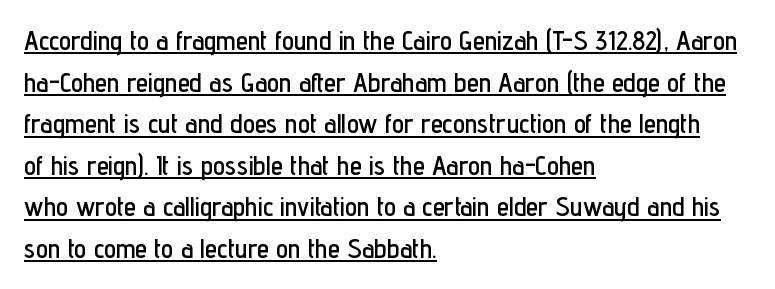
{"italic": "no", "underline": "yes", "align": "left", "line_spacing": "normal", "line_spacing_ratio": 1.54, "letter_spacing": "normal", "letter_spacing_em": 0.0, "glyph_px": 27}
